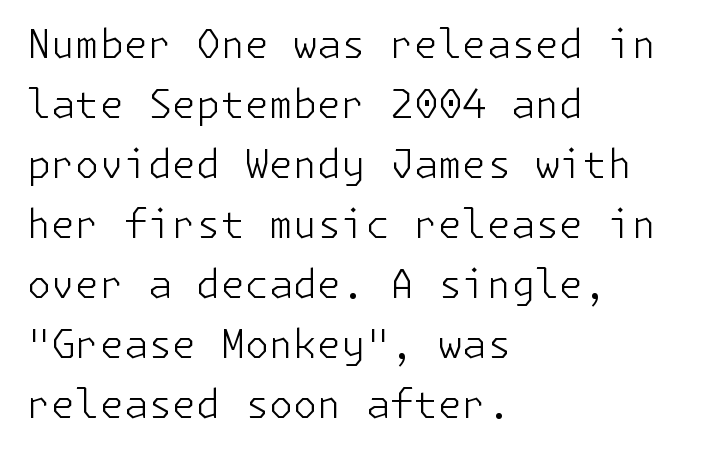
Q: Is the text bold? A: No.
Q: Is the text italic (slanted)? A: No, it is upright.
Q: Is the typeface a serif or a sans-serif typeface? A: Sans-serif.
Q: Is the text underlined? A: No.
Q: How is the paragraph aligned? A: Left-aligned.
Q: Is the spacing between letters normal or unusually wide? A: Normal.
Q: Is the spacing between lines tight, normal or loose? A: Normal.
Q: Width (condensed, normal, or wide)? A: Normal.
Q: Stroke contrast? A: Low.
Q: x-height? A: Medium.
